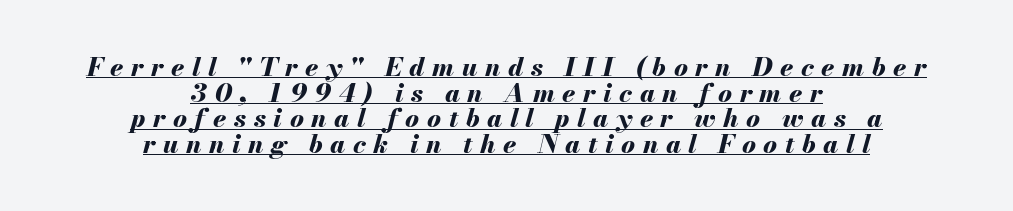
The image shows 26 px bold type, italic (leaning right); set centered, tight line spacing (0.99x), unusually wide letter spacing (+0.29 em), underlined.
